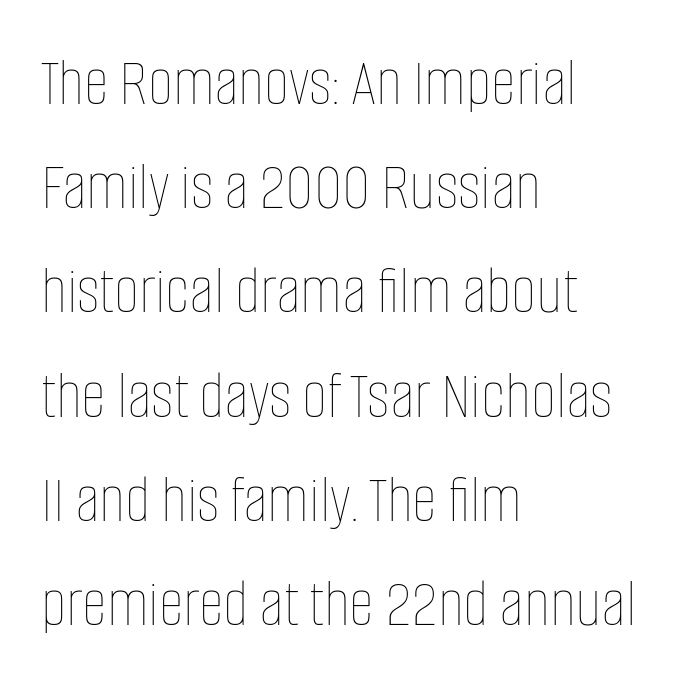
Q: Is the text bold? A: No.
Q: Is the text italic (slanted)? A: No, it is upright.
Q: Is the text underlined? A: No.
Q: How is the paragraph aligned? A: Left-aligned.
Q: Is the spacing between letters normal or unusually wide? A: Normal.
Q: Is the spacing between lines tight, normal or loose? A: Normal.
Q: Width (condensed, normal, or wide)? A: Condensed.
Q: Stroke contrast? A: Low.
Q: x-height? A: Large.
Q: Monospaced? A: No.
